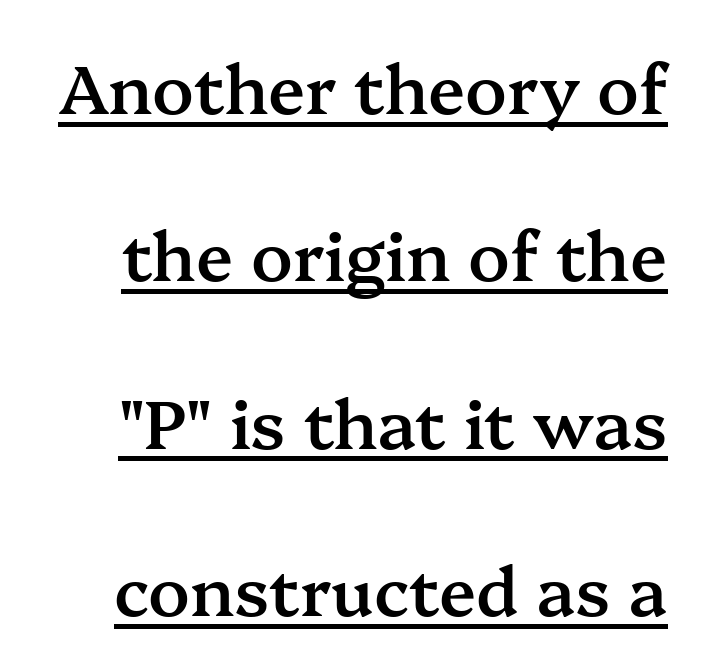
The image shows 68 px semibold serif type, upright; set loose line spacing (2.46x), normal letter spacing, underlined; medium stroke contrast and a medium x-height.
